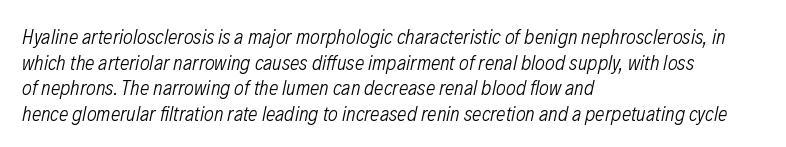
One-word summary of the alignment: left. Would a proofreader flag this as italicized? Yes. No word sits above an underline. No heavy texture on the line: the type isn't bold.
